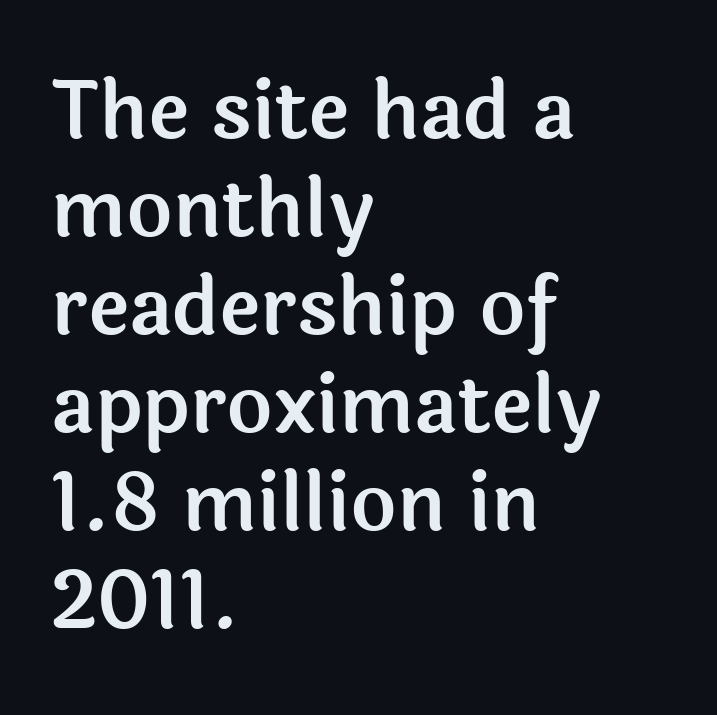
The image shows 79 px sans-serif type, upright; set left-aligned, line spacing 1.24x, normal letter spacing, not underlined; a medium x-height.
